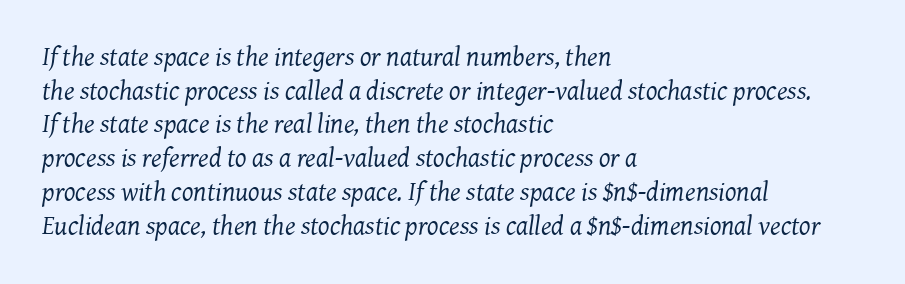
{"italic": "yes", "lean": "right", "slant_degrees": 7, "bold": "no", "underline": "no", "align": "left", "line_spacing": "normal", "line_spacing_ratio": 1.25, "letter_spacing": "normal", "letter_spacing_em": 0.0, "glyph_px": 27}
